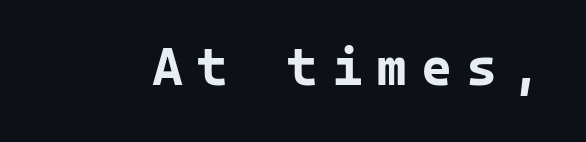
Note the uniform advance width — an 'i' takes as much space as an 'm'. The rendering shows plain stroke endings on the letterforms — a sans-serif design. Plenty of ink on the page — the face is bold. Notice how the stems are strictly vertical — no italics here.
